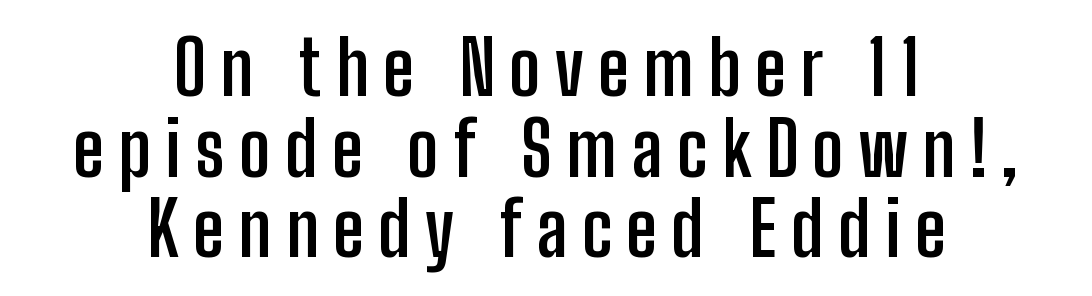
The letters are bold, with thick, heavy strokes. Does the lettering tilt? It doesn't — this is upright. Any mark beneath the type? The region is blank. Think of a printed novel: that variable character pitch is what you see here. The compositor balanced each line on the midline. In terms of leading, this rendering errs on the cramped side.
